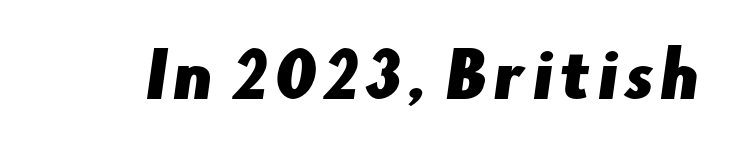
Q: Is the typeface a serif or a sans-serif typeface? A: Sans-serif.
Q: Is the text underlined? A: No.
Q: Width (condensed, normal, or wide)? A: Normal.
Q: Stroke contrast? A: Low.
Q: x-height? A: Small.
Q: Monospaced? A: No.
